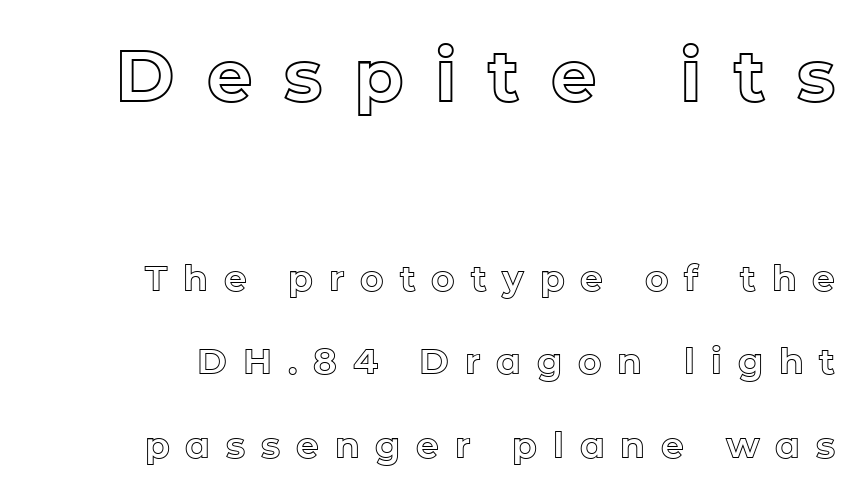
The rendering inserts visible extra space after every character. The gap between lines stays unmarked. Proportional: the letters do not fall into vertical columns. Posture: upright roman. Note: larger setting up top, smaller setting below.
